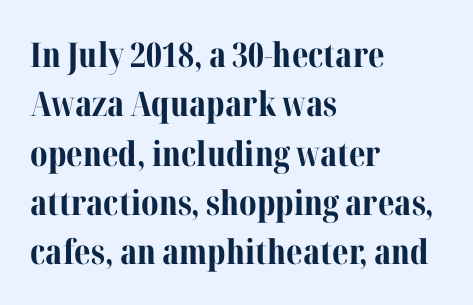
The image shows 34 px bold serif type, upright; set left-aligned, normal line spacing (1.45x), normal letter spacing, not underlined; medium stroke contrast and a medium x-height.
